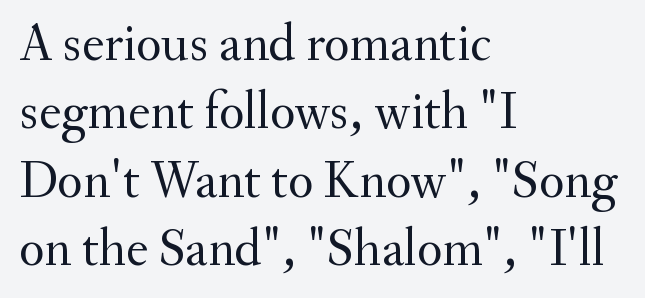
Is the stroke heavy? The answer is a plain regular-or-lighter. Horizontal bands of white between lines are of average thickness. Type without underlining. Here the designer chose a conventional face with non-uniform glyph widths. These lines were composed using upright roman letters.
